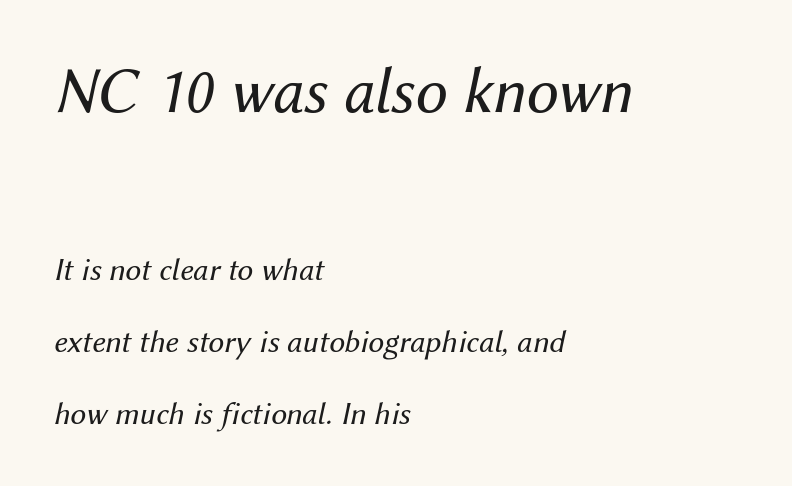
The block sitting higher on the canvas is the one with enlarged characters. Observe the ordinary spacing: letters are neighbours, not strangers. Summary of weight: not heavy and not bold. Posture: slanted. Where is the straight margin? On the left. Vertical spacing — loose.
